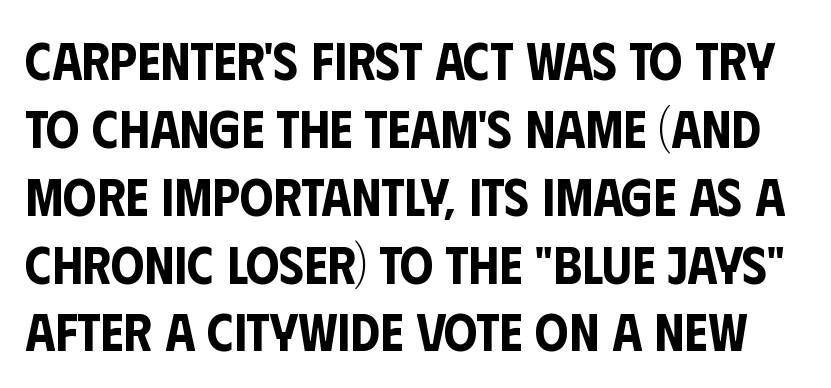
A typesetter would label this face a sans. The baseline area is clear. Is there any slant? The stems are plumb. These lines are rendered in a variable-pitch font. The line-height multiplier appears to be the usual default.
